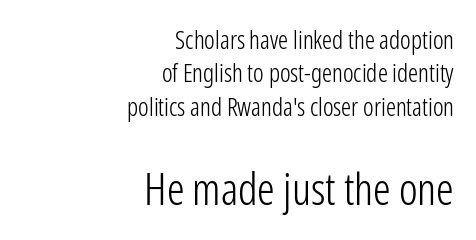
Q: Is the text bold? A: No.
Q: Is the text italic (slanted)? A: No, it is upright.
Q: Is the typeface a serif or a sans-serif typeface? A: Sans-serif.
Q: Is the text underlined? A: No.
Q: How is the paragraph aligned? A: Right-aligned.
Q: Is the spacing between letters normal or unusually wide? A: Normal.
Q: Is the spacing between lines tight, normal or loose? A: Normal.
Q: Which block of text is set in a larger size, the first (top) or the second (bottom)? A: The second (bottom) one.
Q: Width (condensed, normal, or wide)? A: Condensed.
Q: Stroke contrast? A: Low.
Q: x-height? A: Medium.
Q: Monospaced? A: No.
